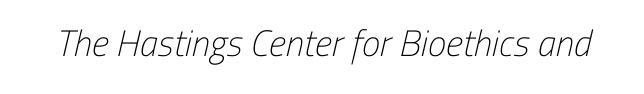
{"serif": "no", "bold": "no", "weight": "light", "width": "condensed", "stroke_contrast": "low", "x_height": "medium", "monospaced": "no", "underline": "no", "letter_spacing": "normal", "letter_spacing_em": 0.0, "glyph_px": 37}
